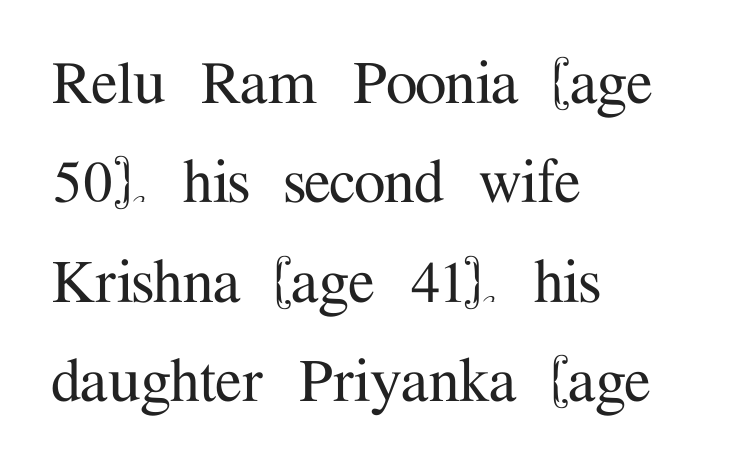
Q: Is the text italic (slanted)? A: No, it is upright.
Q: Is the typeface a serif or a sans-serif typeface? A: Serif.
Q: Is the text underlined? A: No.
Q: How is the paragraph aligned? A: Left-aligned.
Q: Is the spacing between letters normal or unusually wide? A: Normal.
Q: Is the spacing between lines tight, normal or loose? A: Normal.
Q: Width (condensed, normal, or wide)? A: Normal.
Q: Stroke contrast? A: Medium.
Q: x-height? A: Medium.
Q: Monospaced? A: No.
